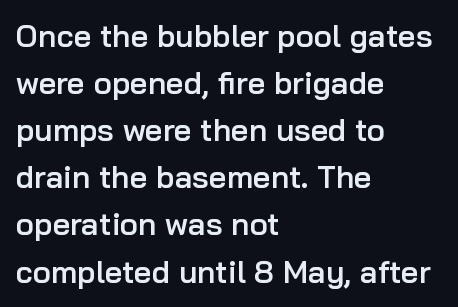
Q: Is the text bold? A: Semi-bold.
Q: Is the text italic (slanted)? A: No, it is upright.
Q: Is the typeface a serif or a sans-serif typeface? A: Sans-serif.
Q: Is the text underlined? A: No.
Q: How is the paragraph aligned? A: Left-aligned.
Q: Is the spacing between letters normal or unusually wide? A: Normal.
Q: Is the spacing between lines tight, normal or loose? A: Normal.
Q: Width (condensed, normal, or wide)? A: Normal.
Q: Stroke contrast? A: Low.
Q: x-height? A: Medium.
Q: Monospaced? A: No.
